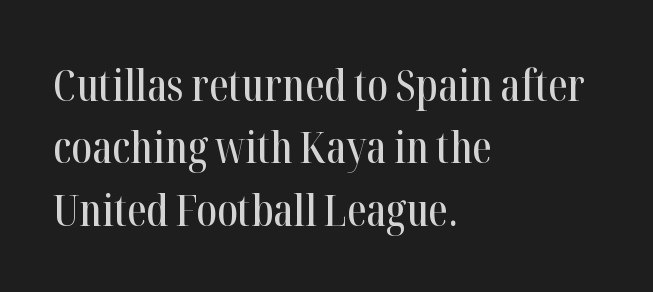
{"serif": "yes", "italic": "no", "width": "condensed", "stroke_contrast": "high", "x_height": "medium", "monospaced": "no", "underline": "no", "align": "left", "line_spacing": "normal", "line_spacing_ratio": 1.42, "letter_spacing": "normal", "letter_spacing_em": 0.0, "glyph_px": 44}
